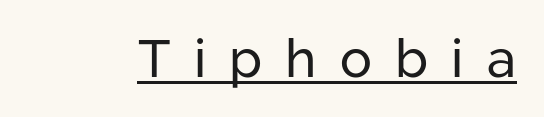
{"serif": "no", "italic": "no", "bold": "no", "weight": "regular", "width": "normal", "stroke_contrast": "low", "x_height": "medium", "monospaced": "no", "underline": "yes", "letter_spacing": "wide", "letter_spacing_em": 0.44, "glyph_px": 53}
